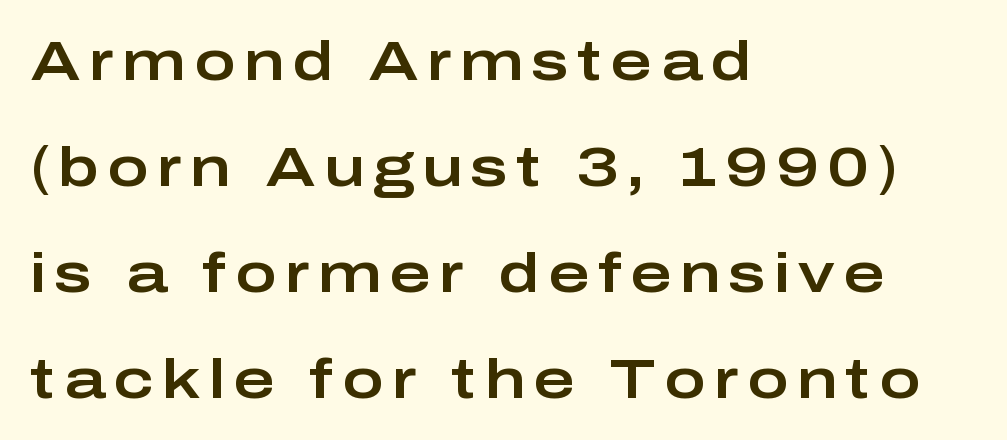
{"serif": "no", "italic": "no", "width": "wide", "stroke_contrast": "low", "x_height": "medium", "monospaced": "no", "underline": "no", "align": "left", "line_spacing_ratio": 1.89, "glyph_px": 56}
